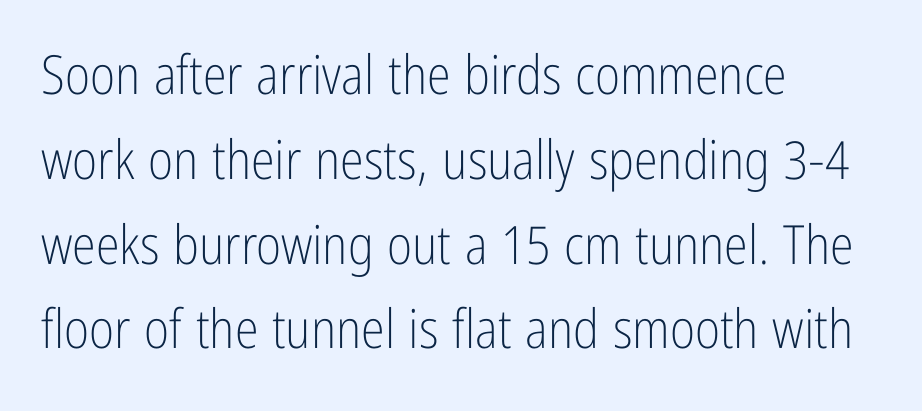
The image shows 54 px light, condensed sans-serif type, upright; set left-aligned, normal line spacing (1.57x), normal letter spacing, not underlined; low stroke contrast and a medium x-height.
